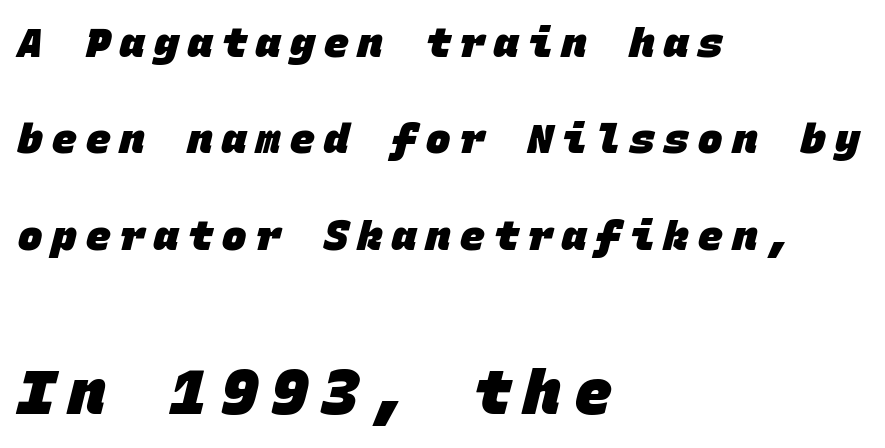
Looks like terminal output: every glyph gets an equal slot. Leading: increased. Underlining? Definitely not there. Caption: expanded tracking, letters set apart. This rendering uses left alignment, leaving the right contour irregular. These lines carry a lot of weight — the face is fully bold.
